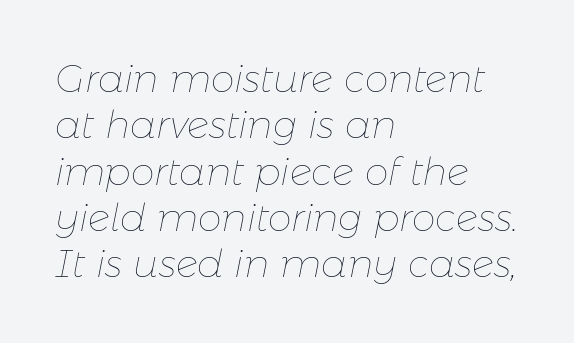
{"italic": "yes", "lean": "right", "slant_degrees": 11, "bold": "no", "weight": "thin", "width": "normal", "stroke_contrast": "low", "x_height": "medium", "monospaced": "no", "underline": "no", "align": "left", "line_spacing_ratio": 1.22, "letter_spacing": "normal", "letter_spacing_em": 0.0, "glyph_px": 38}
